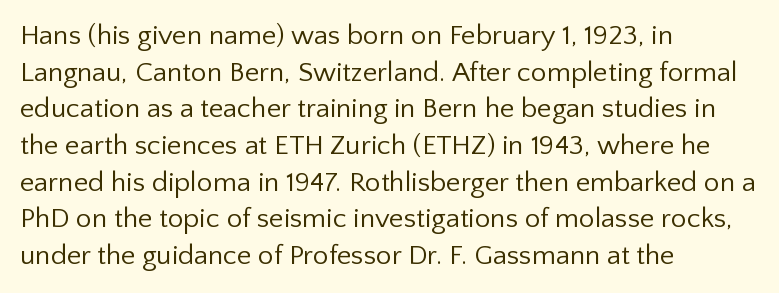
{"serif": "no", "italic": "no", "bold": "no", "weight": "regular", "width": "normal", "stroke_contrast": "low", "x_height": "medium", "monospaced": "no", "underline": "no", "align": "left", "line_spacing": "normal", "line_spacing_ratio": 1.31, "letter_spacing": "normal", "letter_spacing_em": 0.0, "glyph_px": 28}
